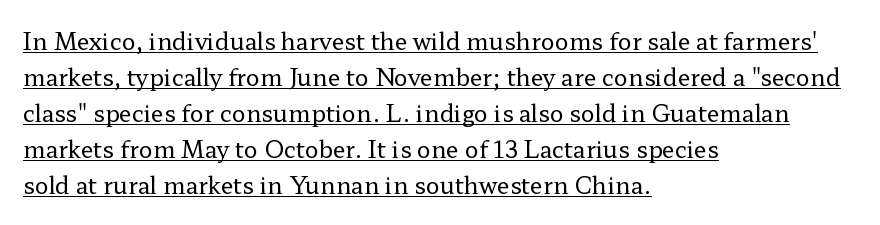
The rendering uses the underline text-decoration. Stems here are at most as thick as an everyday book face. The rag falls on the right side of this text block. Ascenders rise straight up at ninety degrees.
